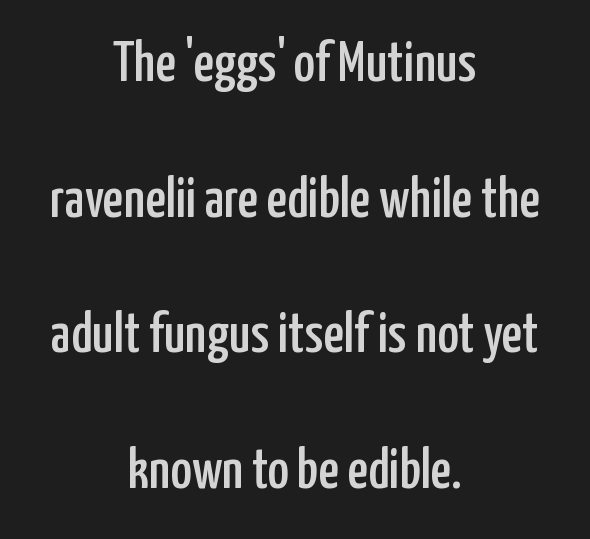
The image shows 57 px condensed sans-serif type, upright; set centered, loose line spacing (2.38x), normal letter spacing, not underlined; low stroke contrast and a medium x-height.
